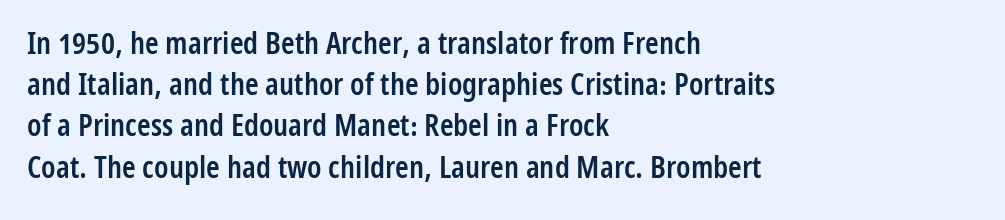
Unlike a traditional serif, this face leaves its strokes unadorned. These lines sit exactly where default settings would place them. Posture: vertical. Layout note: lines flush left.
